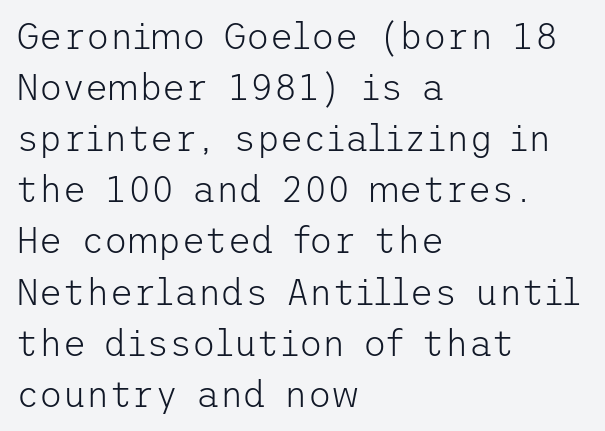
{"serif": "no", "italic": "no", "bold": "no", "weight": "light", "width": "normal", "stroke_contrast": "low", "x_height": "medium", "underline": "no", "align": "left", "line_spacing": "normal", "line_spacing_ratio": 1.42, "letter_spacing": "normal", "letter_spacing_em": 0.0, "glyph_px": 36}
